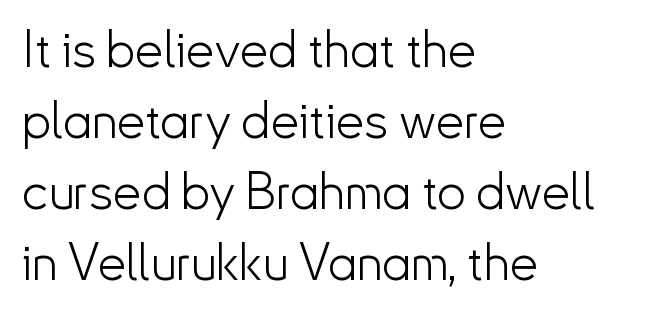
Q: Is the text bold? A: No.
Q: Is the text italic (slanted)? A: No, it is upright.
Q: Is the typeface a serif or a sans-serif typeface? A: Sans-serif.
Q: Is the text underlined? A: No.
Q: How is the paragraph aligned? A: Left-aligned.
Q: Is the spacing between letters normal or unusually wide? A: Normal.
Q: Is the spacing between lines tight, normal or loose? A: Normal.
Q: Width (condensed, normal, or wide)? A: Normal.
Q: Stroke contrast? A: Low.
Q: x-height? A: Small.
Q: Monospaced? A: No.
